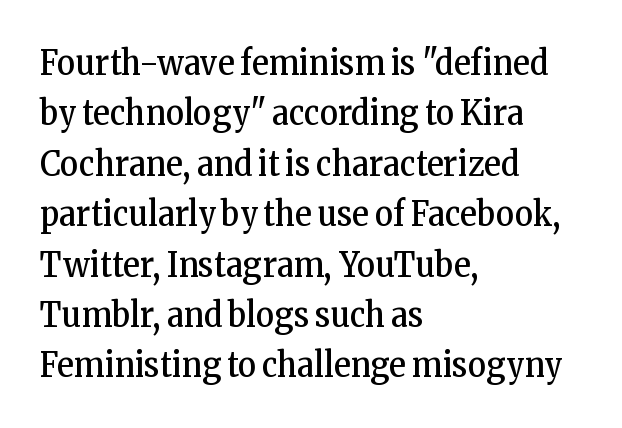
Q: Is the text bold? A: No.
Q: Is the text italic (slanted)? A: No, it is upright.
Q: Is the typeface a serif or a sans-serif typeface? A: Serif.
Q: Is the text underlined? A: No.
Q: How is the paragraph aligned? A: Left-aligned.
Q: Is the spacing between letters normal or unusually wide? A: Normal.
Q: Is the spacing between lines tight, normal or loose? A: Normal.
Q: Width (condensed, normal, or wide)? A: Condensed.
Q: Stroke contrast? A: Low.
Q: x-height? A: Medium.
Q: Monospaced? A: No.
